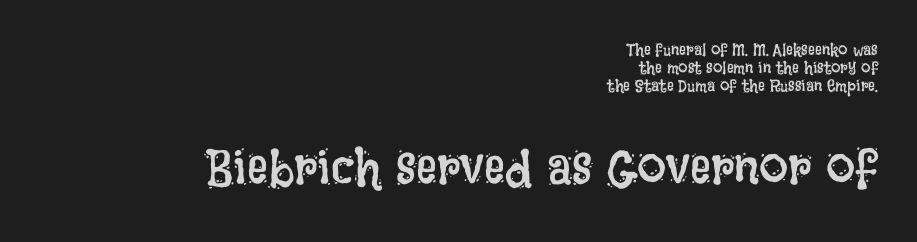
The image shows 52 px regular-weight, condensed type, upright; set right-aligned, tight line spacing (1.07x), normal letter spacing, not underlined; the second (bottom) block is 3.06x larger; low stroke contrast and a large x-height.
